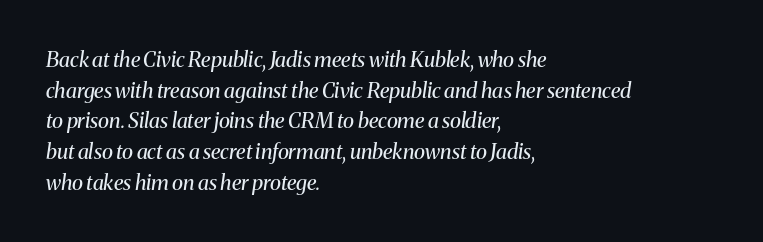
The image shows 21 px text type, italic (leaning right); set left-aligned, normal line spacing (1.46x), normal letter spacing, not underlined.
